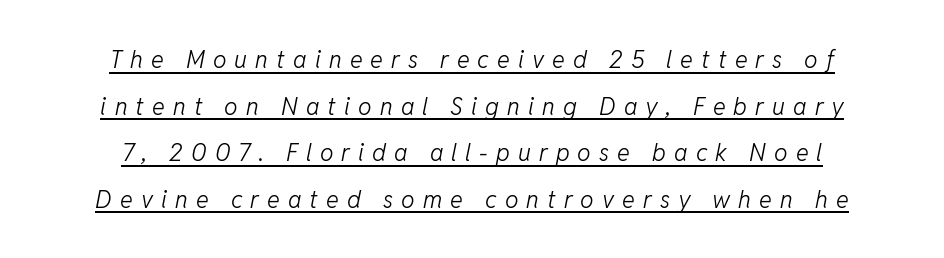
Q: Is the text bold? A: No.
Q: Is the text italic (slanted)? A: Yes, it leans right by about 11 degrees.
Q: Is the text underlined? A: Yes.
Q: How is the paragraph aligned? A: Centered.
Q: Is the spacing between letters normal or unusually wide? A: Unusually wide.
Q: Is the spacing between lines tight, normal or loose? A: Loose.
